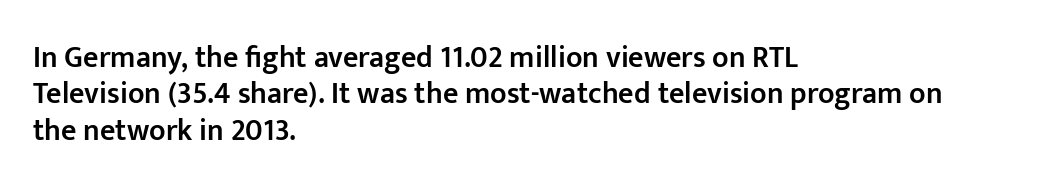
{"serif": "no", "italic": "no", "bold": "semi", "weight": "semibold", "width": "normal", "stroke_contrast": "low", "x_height": "medium", "monospaced": "no", "underline": "no", "align": "left", "line_spacing_ratio": 1.21, "letter_spacing": "normal", "letter_spacing_em": 0.0, "glyph_px": 30}
